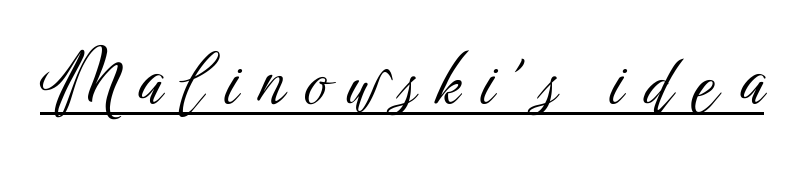
Q: Is the text bold? A: No.
Q: Is the text italic (slanted)? A: Yes.
Q: Is the typeface a serif or a sans-serif typeface? A: Sans-serif.
Q: Is the text underlined? A: Yes.
Q: Is the spacing between letters normal or unusually wide? A: Unusually wide.
Q: Width (condensed, normal, or wide)? A: Condensed.
Q: Stroke contrast? A: Low.
Q: x-height? A: Medium.
Q: Monospaced? A: No.
